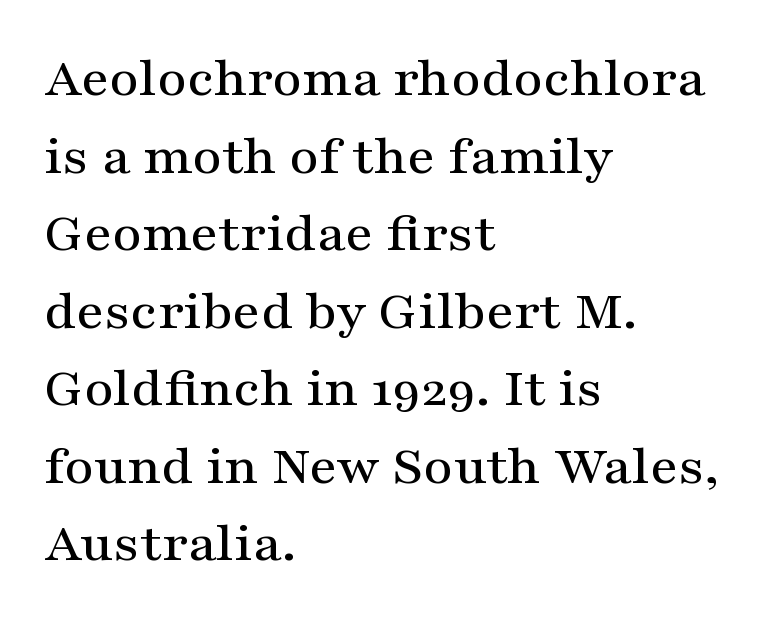
Q: Is the text italic (slanted)? A: No, it is upright.
Q: Is the typeface a serif or a sans-serif typeface? A: Serif.
Q: Is the text underlined? A: No.
Q: How is the paragraph aligned? A: Left-aligned.
Q: Is the spacing between letters normal or unusually wide? A: Normal.
Q: Is the spacing between lines tight, normal or loose? A: Normal.
Q: Width (condensed, normal, or wide)? A: Wide.
Q: Stroke contrast? A: Medium.
Q: x-height? A: Medium.
Q: Monospaced? A: No.
